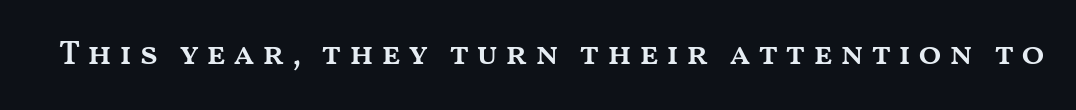
Proportional: the letters do not fall into vertical columns. Letters rest on an invisible, unmarked baseline. A roman cut, with each character standing at attention. Students, note that the glyphs here are deliberately spaced far apart. Moderately thickened strokes mark this as semibold type.
